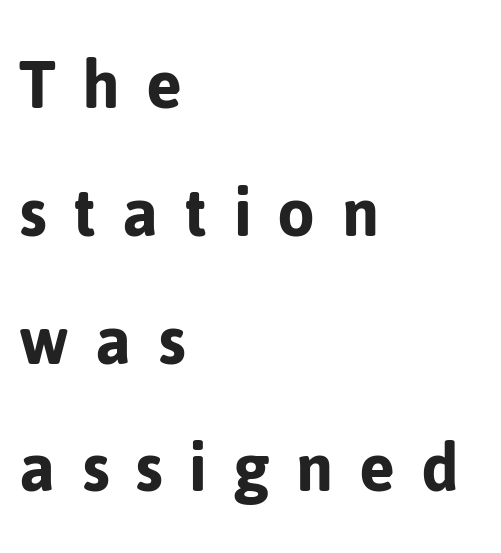
{"serif": "no", "italic": "no", "width": "normal", "stroke_contrast": "low", "x_height": "medium", "monospaced": "no", "underline": "no", "align": "left", "line_spacing": "normal", "line_spacing_ratio": 1.66, "letter_spacing": "wide", "letter_spacing_em": 0.34, "glyph_px": 77}
